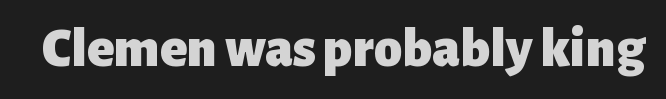
Q: Is the text bold? A: Yes.
Q: Is the text italic (slanted)? A: No, it is upright.
Q: Is the typeface a serif or a sans-serif typeface? A: Sans-serif.
Q: Is the text underlined? A: No.
Q: Is the spacing between letters normal or unusually wide? A: Normal.
Q: Width (condensed, normal, or wide)? A: Normal.
Q: Stroke contrast? A: Low.
Q: x-height? A: Medium.
Q: Monospaced? A: No.
